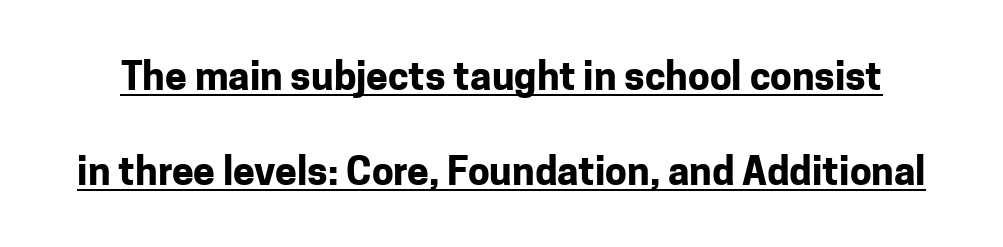
{"serif": "no", "italic": "no", "bold": "yes", "weight": "bold", "width": "normal", "stroke_contrast": "low", "x_height": "medium", "monospaced": "no", "underline": "yes", "line_spacing": "loose", "line_spacing_ratio": 2.44, "letter_spacing": "normal", "letter_spacing_em": 0.0, "glyph_px": 39}
